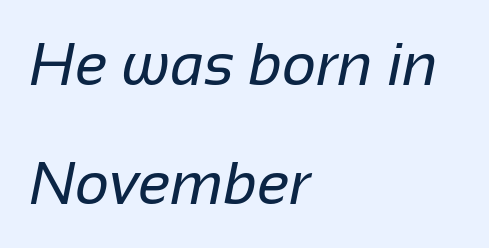
The image shows 60 px regular-weight sans-serif type; set left-aligned, loose line spacing (1.99x), normal letter spacing, not underlined; low stroke contrast and a medium x-height.
